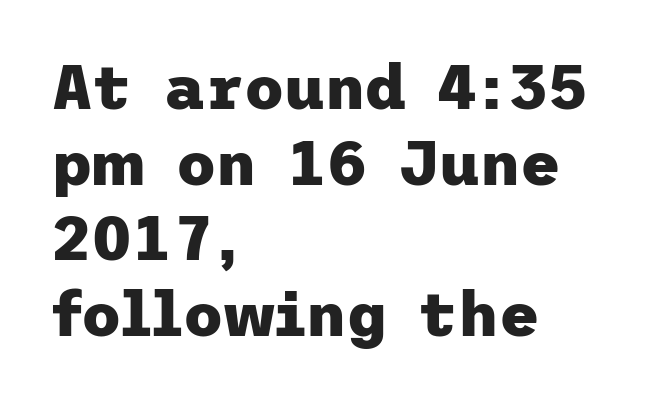
{"serif": "no", "italic": "no", "bold": "yes", "weight": "heavy", "width": "normal", "stroke_contrast": "low", "x_height": "medium", "underline": "no", "align": "left", "line_spacing_ratio": 1.22, "letter_spacing": "normal", "letter_spacing_em": 0.0, "glyph_px": 62}
